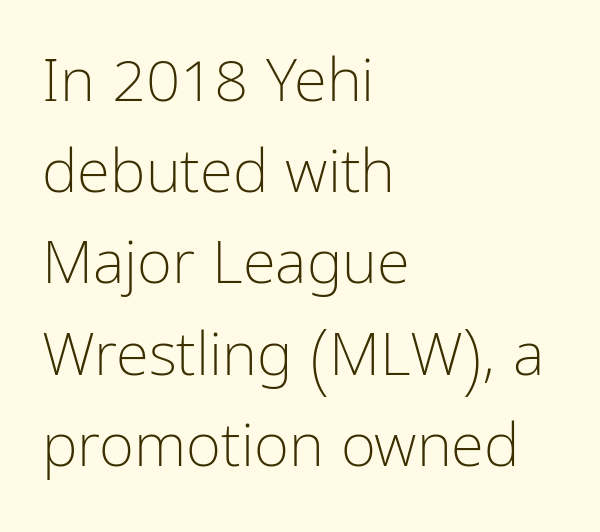
Q: Is the text bold? A: No.
Q: Is the text italic (slanted)? A: No, it is upright.
Q: Is the typeface a serif or a sans-serif typeface? A: Sans-serif.
Q: Is the text underlined? A: No.
Q: How is the paragraph aligned? A: Left-aligned.
Q: Is the spacing between letters normal or unusually wide? A: Normal.
Q: Is the spacing between lines tight, normal or loose? A: Normal.
Q: Width (condensed, normal, or wide)? A: Condensed.
Q: Stroke contrast? A: Low.
Q: x-height? A: Medium.
Q: Monospaced? A: No.
